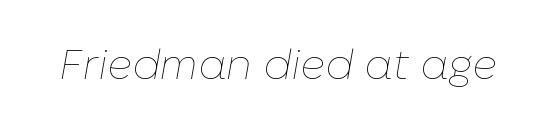
Q: Is the text bold? A: No.
Q: Is the text italic (slanted)? A: Yes, it leans right by about 10 degrees.
Q: Is the text underlined? A: No.
Q: Is the spacing between letters normal or unusually wide? A: Normal.
Q: Width (condensed, normal, or wide)? A: Normal.
Q: Stroke contrast? A: Low.
Q: x-height? A: Medium.
Q: Monospaced? A: No.
